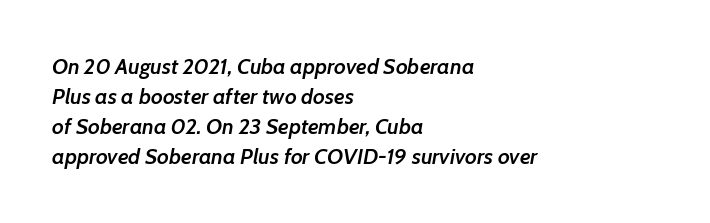
Q: Is the text bold? A: Semi-bold.
Q: Is the text italic (slanted)? A: Yes, it leans right by about 7 degrees.
Q: Is the text underlined? A: No.
Q: How is the paragraph aligned? A: Left-aligned.
Q: Is the spacing between letters normal or unusually wide? A: Normal.
Q: Is the spacing between lines tight, normal or loose? A: Normal.
